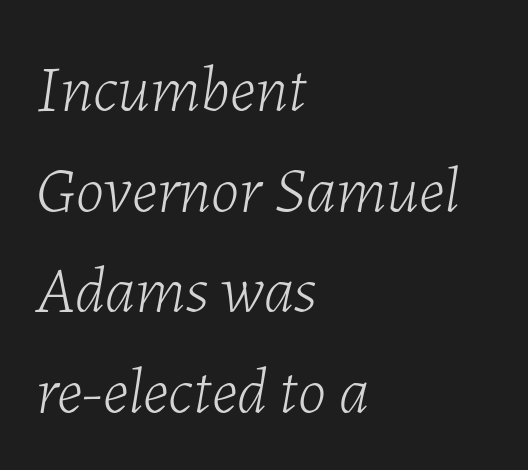
Counters stay open thanks to moderate or lighter strokes. The letters advance in unequal steps, a hallmark of proportional type. Lines of text with bare space underneath. Leftover space on each line is placed entirely after the last word. The gaps between neighbouring characters are ordinary and unremarkable.
